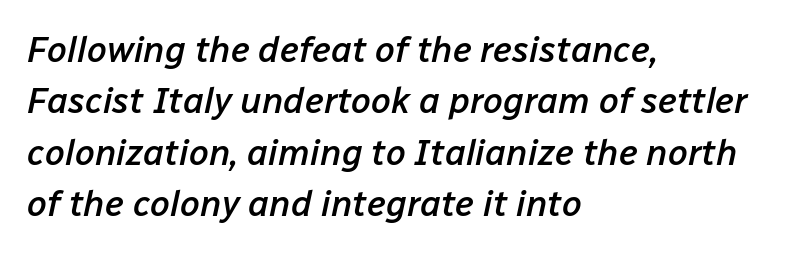
{"italic": "yes", "lean": "right", "slant_degrees": 12, "bold": "semi", "weight": "semibold", "width": "normal", "stroke_contrast": "low", "x_height": "medium", "monospaced": "no", "underline": "no", "align": "left", "line_spacing": "normal", "line_spacing_ratio": 1.43, "letter_spacing": "normal", "letter_spacing_em": 0.0, "glyph_px": 36}
